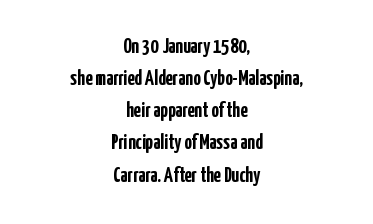
The image shows 21 px bold type, upright; set centered, normal line spacing (1.53x), normal letter spacing, not underlined.
